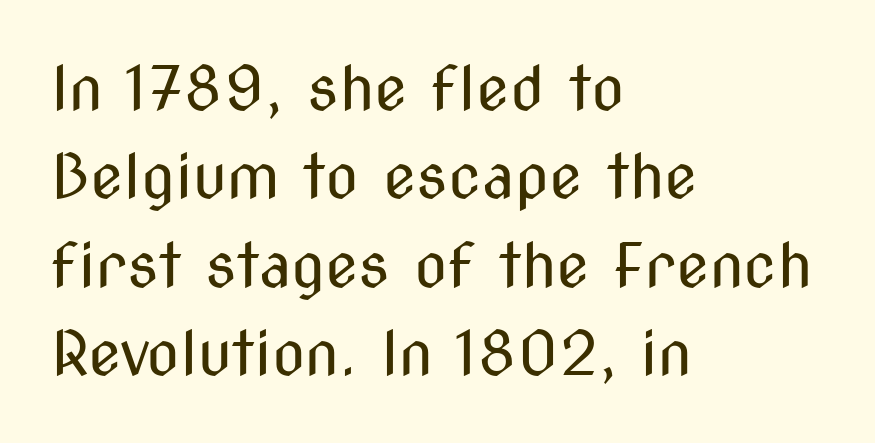
The image shows 61 px regular-weight, condensed sans-serif type, upright; set left-aligned, normal line spacing (1.45x), normal letter spacing, not underlined; medium stroke contrast and a medium x-height.
